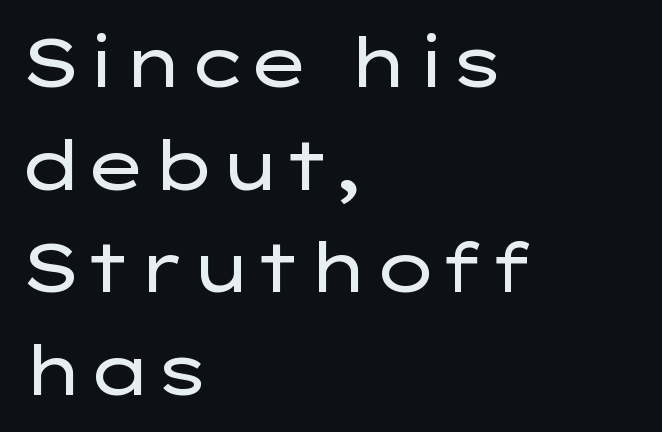
Letterform terminals end flat and unadorned throughout the passage. The rendering keeps characters at their native spacing. Do the characters align in a grid? No, the font is proportional. Left-aligned paragraph, ragged on the right. Vertical spacing — default. Unlike italic type, these characters show no tilt at all.
